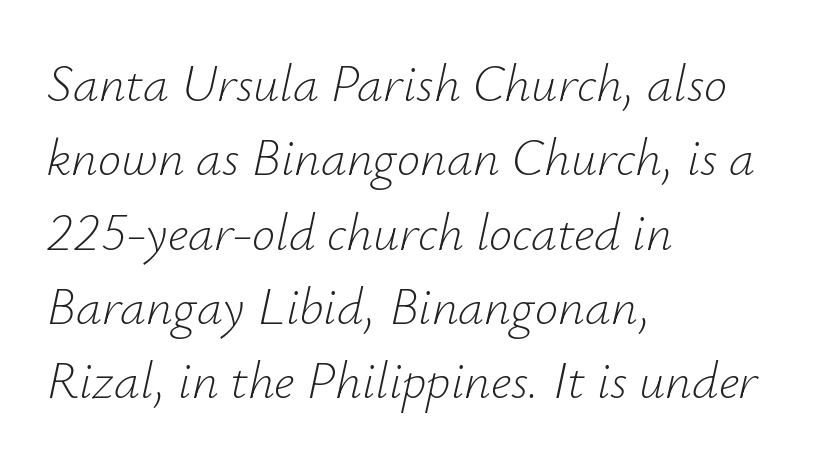
{"italic": "yes", "lean": "right", "slant_degrees": 12, "bold": "no", "weight": "light", "width": "normal", "stroke_contrast": "low", "x_height": "small", "monospaced": "no", "underline": "no", "align": "left", "line_spacing": "normal", "line_spacing_ratio": 1.43, "letter_spacing": "normal", "letter_spacing_em": 0.0, "glyph_px": 52}
